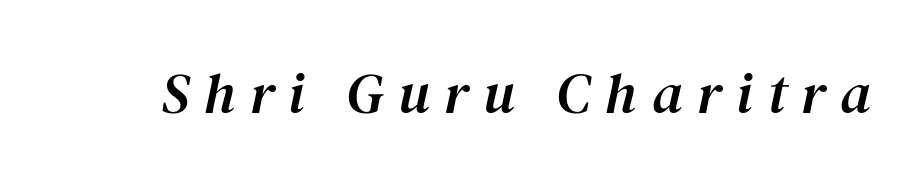
The image shows 57 px serif type, italic (leaning right); set unusually wide letter spacing (+0.26 em), not underlined; medium stroke contrast and a medium x-height.
